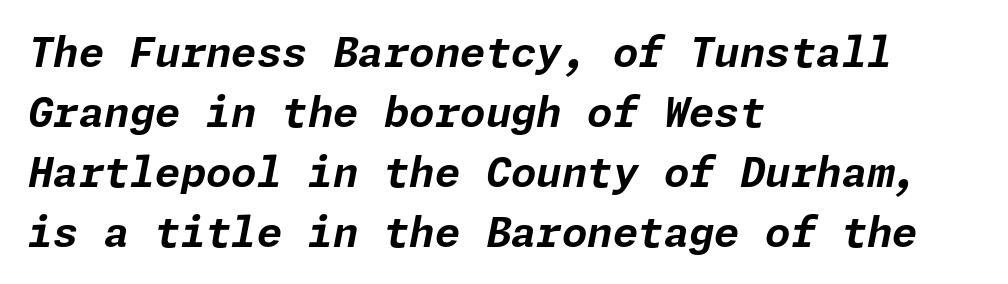
The image shows 41 px bold type, italic (leaning right); set left-aligned, normal line spacing (1.46x), normal letter spacing, not underlined; low stroke contrast and a medium x-height.
